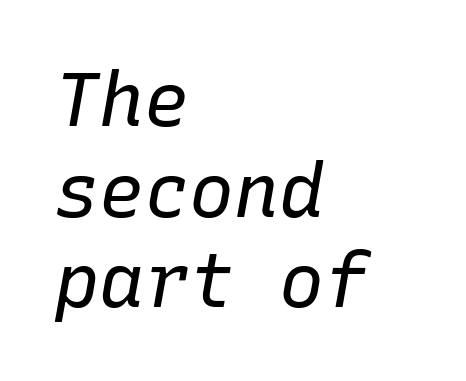
Q: Is the text bold? A: No.
Q: Is the text italic (slanted)? A: Yes, it leans right by about 10 degrees.
Q: Is the text underlined? A: No.
Q: How is the paragraph aligned? A: Left-aligned.
Q: Is the spacing between letters normal or unusually wide? A: Normal.
Q: Width (condensed, normal, or wide)? A: Normal.
Q: Stroke contrast? A: Low.
Q: x-height? A: Medium.
Q: Monospaced? A: Yes.
